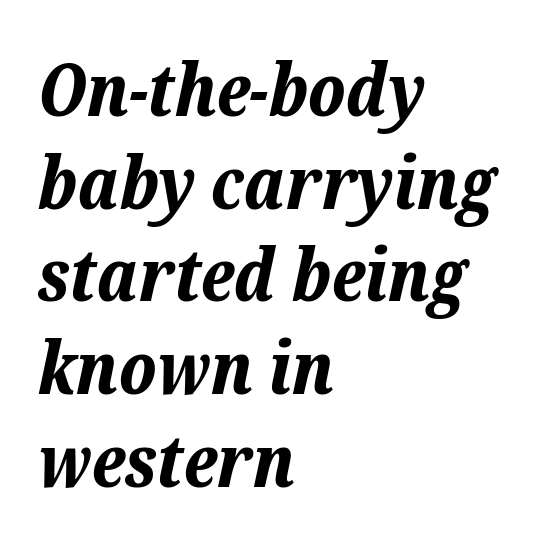
{"italic": "yes", "lean": "right", "slant_degrees": 12, "bold": "yes", "weight": "bold", "width": "normal", "stroke_contrast": "low", "x_height": "medium", "monospaced": "no", "underline": "no", "align": "left", "line_spacing": "normal", "line_spacing_ratio": 1.27, "letter_spacing": "normal", "letter_spacing_em": 0.0, "glyph_px": 73}
